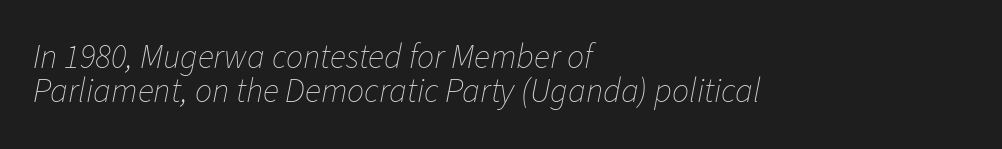
{"italic": "yes", "lean": "right", "slant_degrees": 11, "bold": "no", "weight": "thin", "width": "normal", "stroke_contrast": "low", "x_height": "medium", "monospaced": "no", "underline": "no", "align": "left", "line_spacing": "tight", "line_spacing_ratio": 1.0, "letter_spacing": "normal", "letter_spacing_em": 0.0, "glyph_px": 34}
